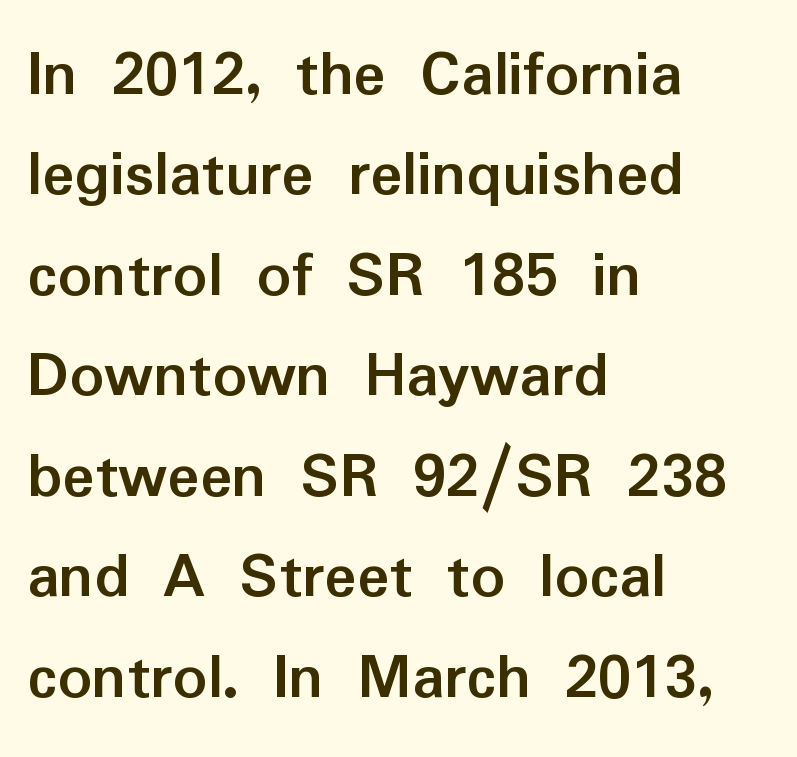
A typesetter would call this zero additional tracking. Each row of text sits above clean, open space. Do the characters align in a grid? No, the font is proportional. Reading down the column, the eye jumps a familiar distance to each next line.
